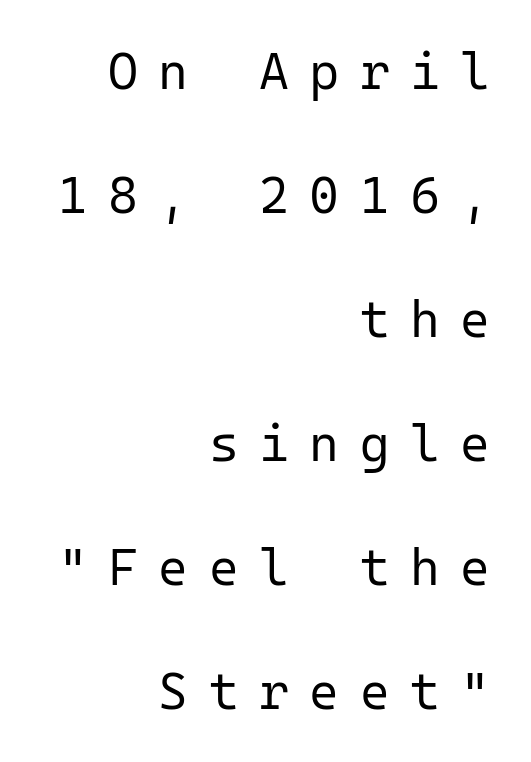
Q: Is the text bold? A: No.
Q: Is the text italic (slanted)? A: No, it is upright.
Q: Is the typeface a serif or a sans-serif typeface? A: Sans-serif.
Q: Is the text underlined? A: No.
Q: How is the paragraph aligned? A: Right-aligned.
Q: Is the spacing between letters normal or unusually wide? A: Unusually wide.
Q: Is the spacing between lines tight, normal or loose? A: Loose.
Q: Width (condensed, normal, or wide)? A: Normal.
Q: Stroke contrast? A: Low.
Q: x-height? A: Medium.
Q: Monospaced? A: Yes.
